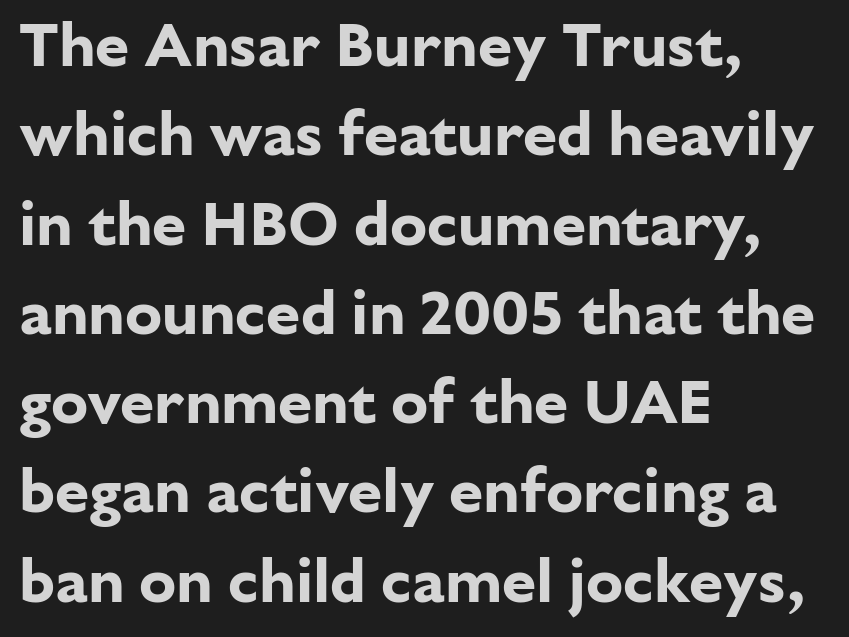
The image shows 62 px bold sans-serif type, upright; set left-aligned, normal line spacing (1.44x), normal letter spacing, not underlined; low stroke contrast and a medium x-height.
